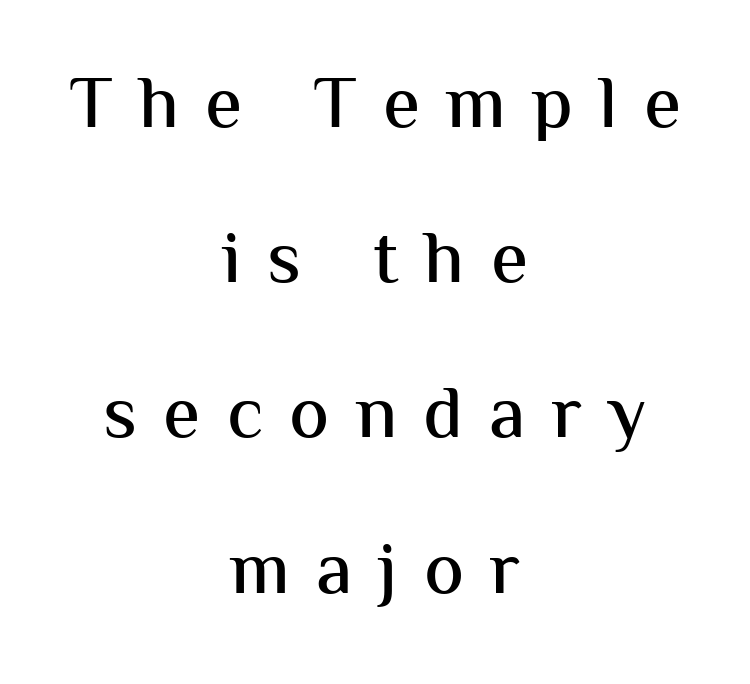
Q: Is the text italic (slanted)? A: No, it is upright.
Q: Is the typeface a serif or a sans-serif typeface? A: Sans-serif.
Q: Is the text underlined? A: No.
Q: How is the paragraph aligned? A: Centered.
Q: Is the spacing between letters normal or unusually wide? A: Unusually wide.
Q: Is the spacing between lines tight, normal or loose? A: Loose.
Q: Width (condensed, normal, or wide)? A: Normal.
Q: Stroke contrast? A: Medium.
Q: x-height? A: Medium.
Q: Monospaced? A: No.
